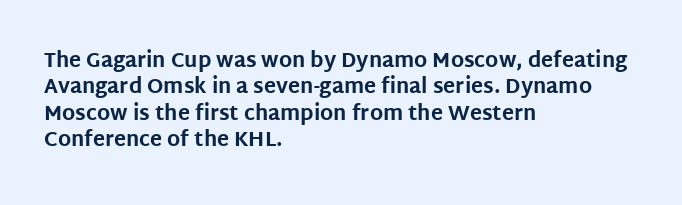
Q: Is the text bold? A: Yes.
Q: Is the text italic (slanted)? A: No, it is upright.
Q: Is the text underlined? A: No.
Q: How is the paragraph aligned? A: Left-aligned.
Q: Is the spacing between letters normal or unusually wide? A: Normal.
Q: Is the spacing between lines tight, normal or loose? A: Normal.
